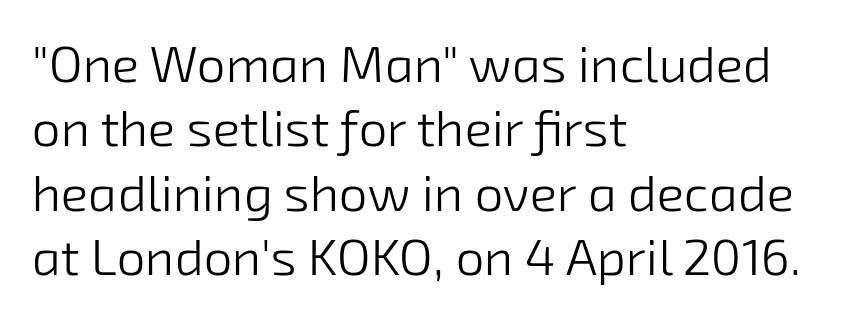
These lines stack with their left ends in a neat column. Only glyphs here, with clear space below each row. Letter spacing: default. Baseline-to-baseline distance is the conventional proportion of letter height.
